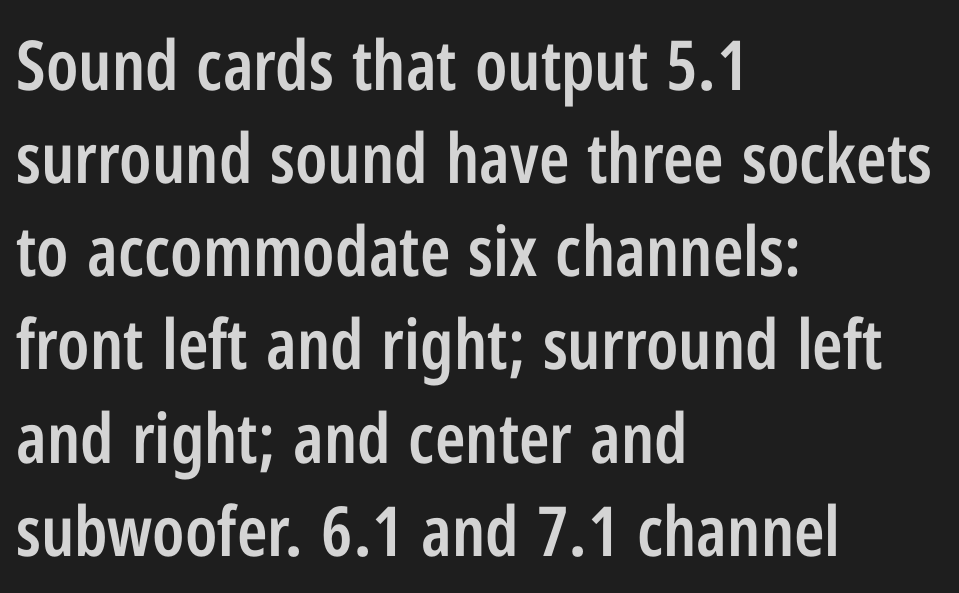
{"serif": "no", "italic": "no", "bold": "semi", "weight": "semibold", "width": "condensed", "stroke_contrast": "low", "x_height": "medium", "monospaced": "no", "underline": "no", "align": "left", "line_spacing": "normal", "line_spacing_ratio": 1.35, "letter_spacing": "normal", "letter_spacing_em": 0.0, "glyph_px": 69}
